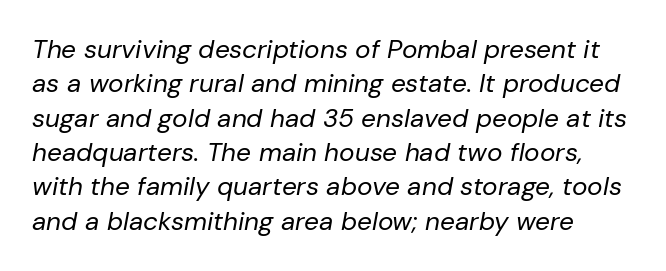
Q: Is the text bold? A: No.
Q: Is the text italic (slanted)? A: Yes, it leans right by about 10 degrees.
Q: Is the text underlined? A: No.
Q: How is the paragraph aligned? A: Left-aligned.
Q: Is the spacing between letters normal or unusually wide? A: Normal.
Q: Is the spacing between lines tight, normal or loose? A: Normal.
